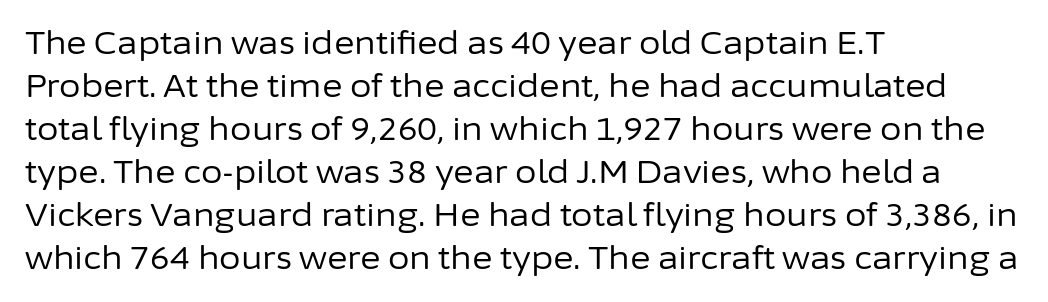
Q: Is the text bold? A: No.
Q: Is the text italic (slanted)? A: No, it is upright.
Q: Is the typeface a serif or a sans-serif typeface? A: Sans-serif.
Q: Is the text underlined? A: No.
Q: How is the paragraph aligned? A: Left-aligned.
Q: Is the spacing between letters normal or unusually wide? A: Normal.
Q: Is the spacing between lines tight, normal or loose? A: Normal.
Q: Width (condensed, normal, or wide)? A: Normal.
Q: Stroke contrast? A: Low.
Q: x-height? A: Medium.
Q: Monospaced? A: No.
